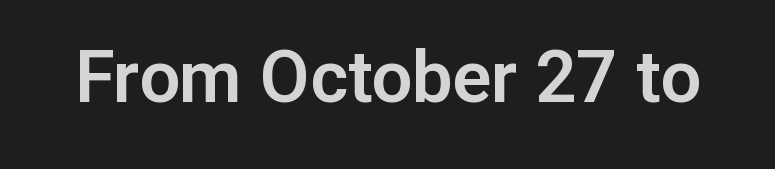
Q: Is the text italic (slanted)? A: No, it is upright.
Q: Is the typeface a serif or a sans-serif typeface? A: Sans-serif.
Q: Is the text underlined? A: No.
Q: Is the spacing between letters normal or unusually wide? A: Normal.
Q: Width (condensed, normal, or wide)? A: Normal.
Q: Stroke contrast? A: Low.
Q: x-height? A: Medium.
Q: Monospaced? A: No.
